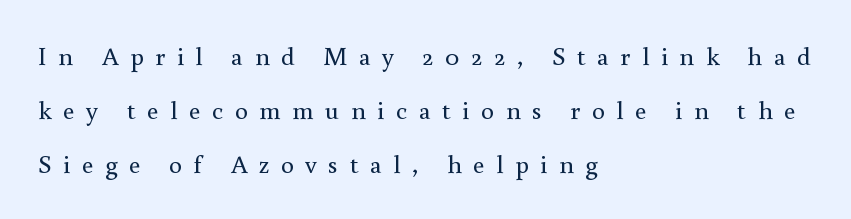
The image shows 26 px text type, upright; set left-aligned, loose line spacing (2.07x), unusually wide letter spacing (+0.44 em), not underlined.
